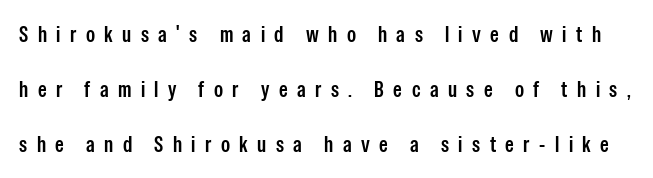
Q: Is the text bold? A: Semi-bold.
Q: Is the text italic (slanted)? A: No, it is upright.
Q: Is the text underlined? A: No.
Q: Is the spacing between letters normal or unusually wide? A: Unusually wide.
Q: Is the spacing between lines tight, normal or loose? A: Loose.
